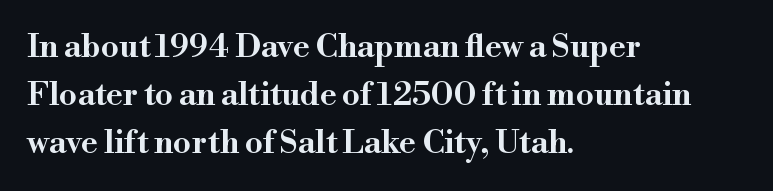
{"serif": "yes", "italic": "no", "width": "wide", "stroke_contrast": "high", "x_height": "small", "monospaced": "no", "underline": "no", "align": "left", "line_spacing": "normal", "line_spacing_ratio": 1.5, "letter_spacing": "normal", "letter_spacing_em": 0.0, "glyph_px": 32}
